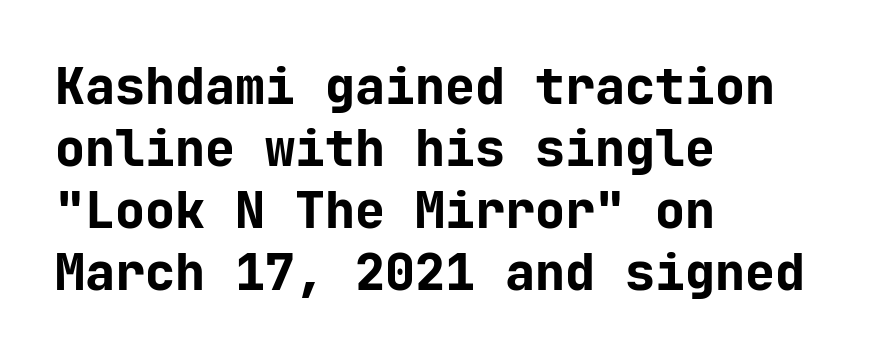
A full-strength bold gives these letters their thick strokes. A typesetter would call this monospace, since all characters share one set width. The face used here is a sans, in the tradition of grotesques and geometrics. The paragraph has a hard left edge and a soft right edge.
